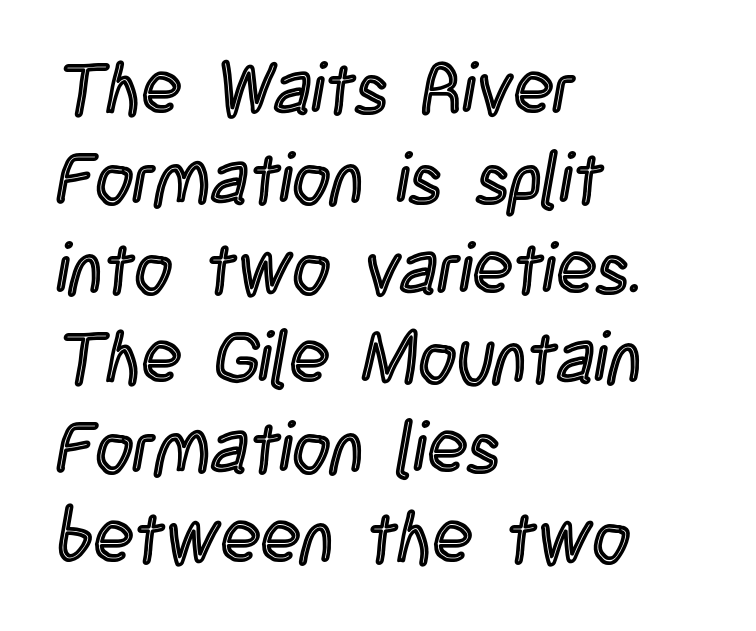
Notice how the passage keeps a crisp vertical edge on the left only. The specimen omits any rule beneath the text block's lines. Character widths vary here, with narrow letters taking less room than wide ones. The face used here is rendered with its standard letterfit.
